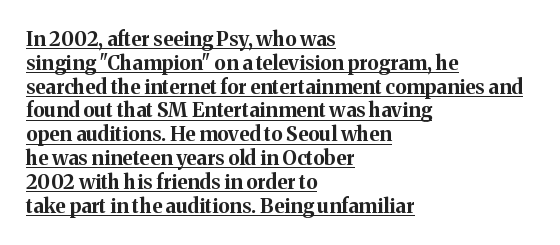
Q: Is the text bold? A: Yes.
Q: Is the text italic (slanted)? A: No, it is upright.
Q: Is the text underlined? A: Yes.
Q: How is the paragraph aligned? A: Left-aligned.
Q: Is the spacing between letters normal or unusually wide? A: Normal.
